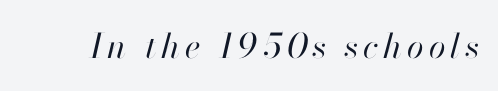
{"italic": "yes", "lean": "right", "slant_degrees": 13, "bold": "no", "weight": "regular", "width": "normal", "stroke_contrast": "high", "x_height": "small", "monospaced": "no", "underline": "no", "glyph_px": 34}
